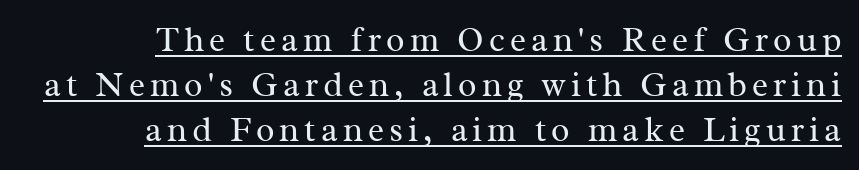
Short and long lines alike share a common ending point at right. This sample carries an underscore along the baseline area. The leading is moderate, giving the passage an even texture. Check where the strokes stop: tiny serifs finish them off. The letters stand straight up with perfectly vertical stems. Nothing heavy about these letters — not bold at all.
